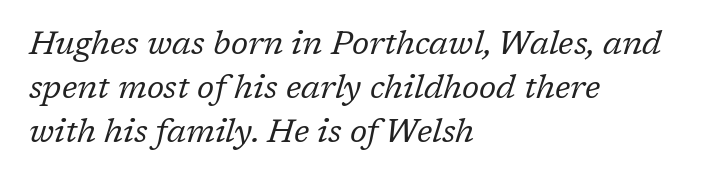
Q: Is the text bold? A: No.
Q: Is the text italic (slanted)? A: Yes, it leans right by about 17 degrees.
Q: Is the typeface a serif or a sans-serif typeface? A: Serif.
Q: Is the text underlined? A: No.
Q: How is the paragraph aligned? A: Left-aligned.
Q: Is the spacing between letters normal or unusually wide? A: Normal.
Q: Is the spacing between lines tight, normal or loose? A: Normal.
Q: Width (condensed, normal, or wide)? A: Normal.
Q: Stroke contrast? A: Low.
Q: x-height? A: Medium.
Q: Monospaced? A: No.
